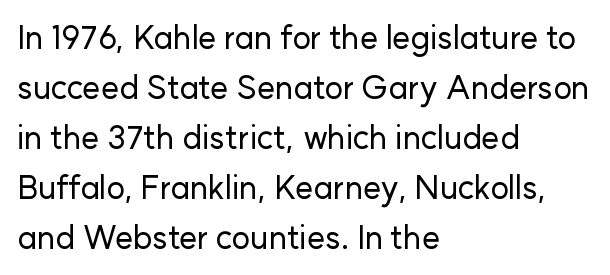
The image shows 32 px sans-serif type, upright; set left-aligned, normal line spacing (1.56x), normal letter spacing, not underlined; low stroke contrast and a medium x-height.
